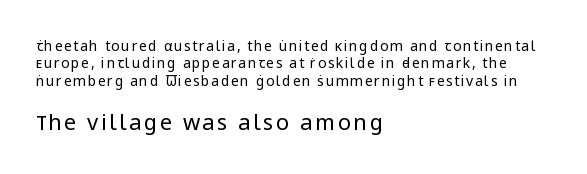
The image shows 22 px text type, upright; set left-aligned, normal line spacing (1.25x), not underlined; the second (bottom) block is 1.57x larger.
